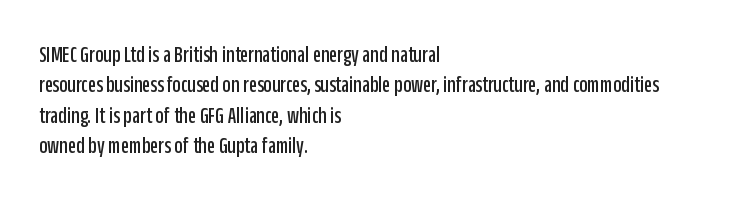
The face used here is rendered with its standard letterfit. These lines are set flush left with a ragged right edge. The glyphs are unaccompanied by any horizontal stroke below them. Normally led — the rows are evenly, conventionally spaced. Do the letters lean? They stand straight.
